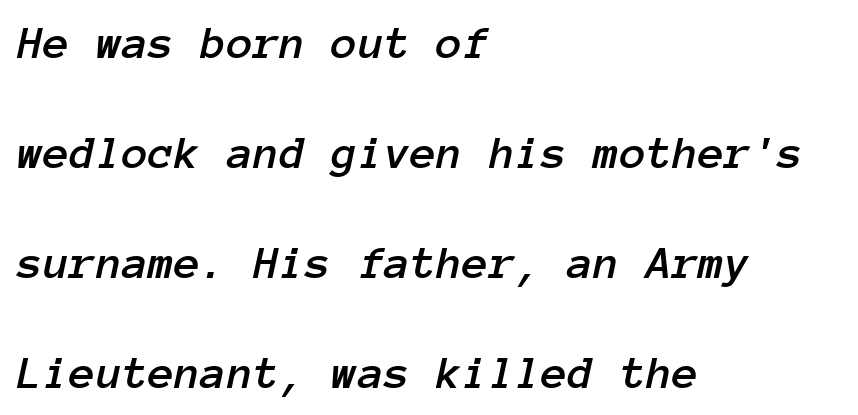
Nothing unusual about the tracking: characters are spaced as the font intends. Leading: increased. Slanted lettering throughout. The gap between lines stays unmarked.
